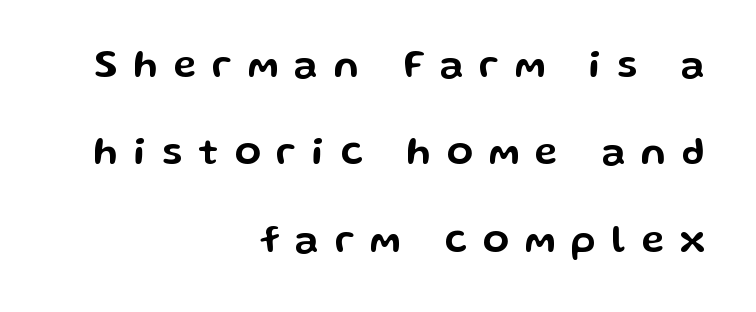
{"serif": "no", "italic": "no", "width": "wide", "stroke_contrast": "low", "x_height": "medium", "monospaced": "no", "underline": "no", "align": "right", "line_spacing": "loose", "line_spacing_ratio": 2.3, "letter_spacing": "wide", "letter_spacing_em": 0.42, "glyph_px": 38}
